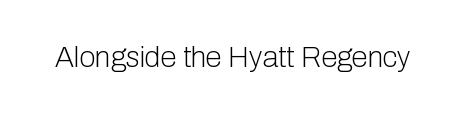
Type without underlining. Are there feet on the stems? There aren't — it's a sans. Spacing verdict: proportional, widths tailored to each character. The letterforms sit shoulder to shoulder at normal distance. The specimen reads as upright at a glance. The strokes carry an ordinary text weight at most.
